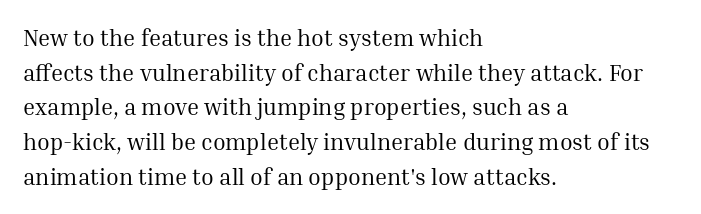
Vertical strokes here are truly vertical. Is the block centered? No — it sits flush against the left margin. Standard letterfit; no display-style spreading of the glyphs. This is not heavy type; no bold has been used.
